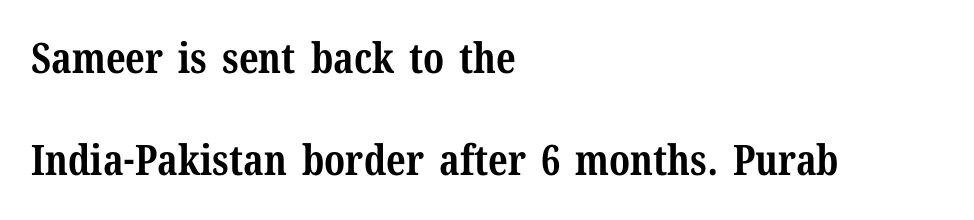
Q: Is the text bold? A: Yes.
Q: Is the text italic (slanted)? A: No, it is upright.
Q: Is the typeface a serif or a sans-serif typeface? A: Serif.
Q: Is the text underlined? A: No.
Q: How is the paragraph aligned? A: Left-aligned.
Q: Is the spacing between letters normal or unusually wide? A: Normal.
Q: Is the spacing between lines tight, normal or loose? A: Loose.
Q: Width (condensed, normal, or wide)? A: Normal.
Q: Stroke contrast? A: Medium.
Q: x-height? A: Medium.
Q: Monospaced? A: No.
